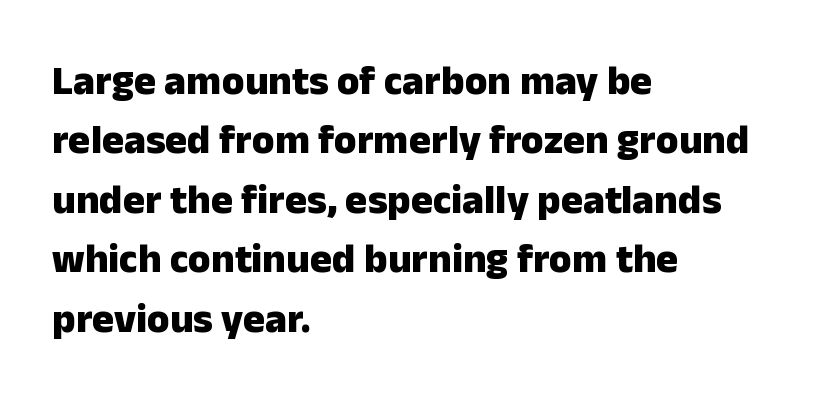
Notice how thick the strokes are: this is what a full bold looks like. Look at the bottom of the vertical strokes: they stop flat, with no serifs. The specimen reads as upright at a glance. In terms of letterspacing, this is plain default setting. Varying glyph widths throughout — classic text-font behaviour.
